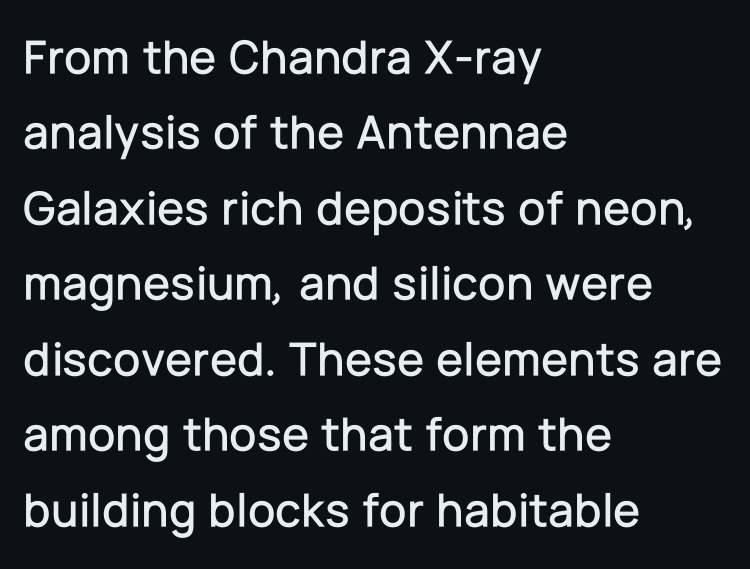
There is no visible air inserted between adjacent glyphs. The characters display no serif detailing; their extremities are plain. Decoration check: the copy has no underline. The line-height multiplier appears to be the usual default.
